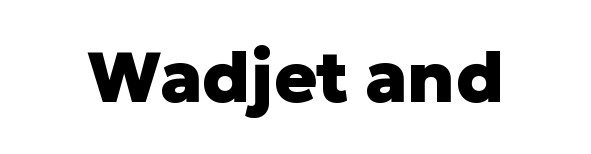
Q: Is the text bold? A: Yes.
Q: Is the text italic (slanted)? A: No, it is upright.
Q: Is the typeface a serif or a sans-serif typeface? A: Sans-serif.
Q: Is the text underlined? A: No.
Q: Is the spacing between letters normal or unusually wide? A: Normal.
Q: Width (condensed, normal, or wide)? A: Normal.
Q: Stroke contrast? A: Low.
Q: x-height? A: Medium.
Q: Monospaced? A: No.
